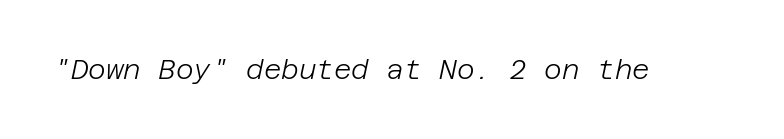
Q: Is the text bold? A: No.
Q: Is the text italic (slanted)? A: Yes, it leans right by about 12 degrees.
Q: Is the text underlined? A: No.
Q: Is the spacing between letters normal or unusually wide? A: Normal.
